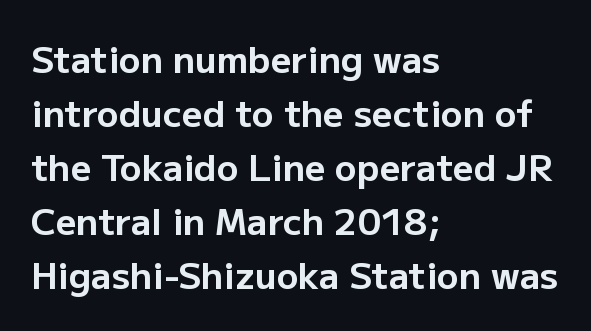
Q: Is the text bold? A: Yes.
Q: Is the text italic (slanted)? A: No, it is upright.
Q: Is the typeface a serif or a sans-serif typeface? A: Sans-serif.
Q: Is the text underlined? A: No.
Q: How is the paragraph aligned? A: Left-aligned.
Q: Is the spacing between letters normal or unusually wide? A: Normal.
Q: Is the spacing between lines tight, normal or loose? A: Normal.
Q: Width (condensed, normal, or wide)? A: Normal.
Q: Stroke contrast? A: Low.
Q: x-height? A: Medium.
Q: Monospaced? A: No.
